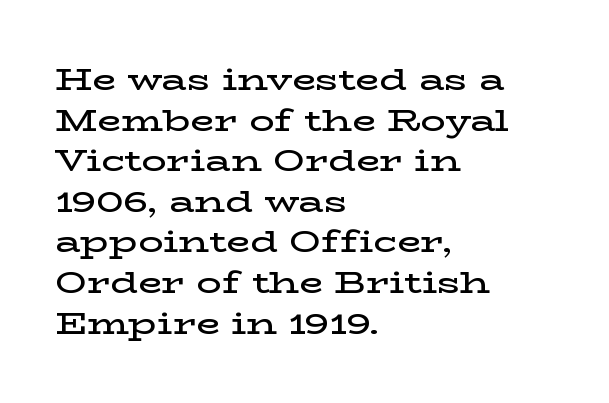
Lines of text with bare space underneath. Does extra space separate the letters? No, they use regular spacing. Rendered with straight, roman letterforms. The font is running at a semibold setting, under full bold.
